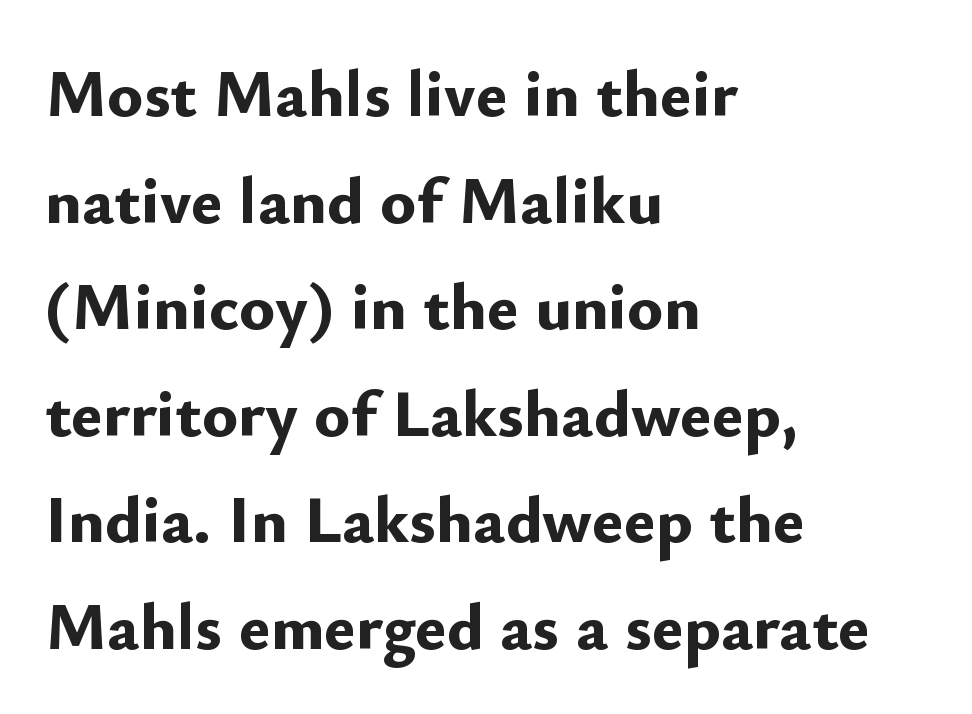
The image shows 67 px bold sans-serif type, upright; set left-aligned, normal line spacing (1.59x), normal letter spacing, not underlined; low stroke contrast and a small x-height.
